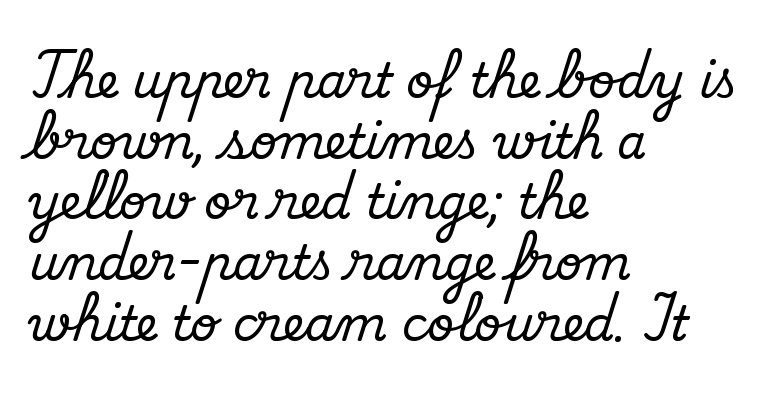
Q: Is the text italic (slanted)? A: Yes.
Q: Is the typeface a serif or a sans-serif typeface? A: Serif.
Q: Is the text underlined? A: No.
Q: How is the paragraph aligned? A: Left-aligned.
Q: Is the spacing between letters normal or unusually wide? A: Normal.
Q: Is the spacing between lines tight, normal or loose? A: Normal.
Q: Width (condensed, normal, or wide)? A: Normal.
Q: Stroke contrast? A: Medium.
Q: x-height? A: Small.
Q: Monospaced? A: No.
